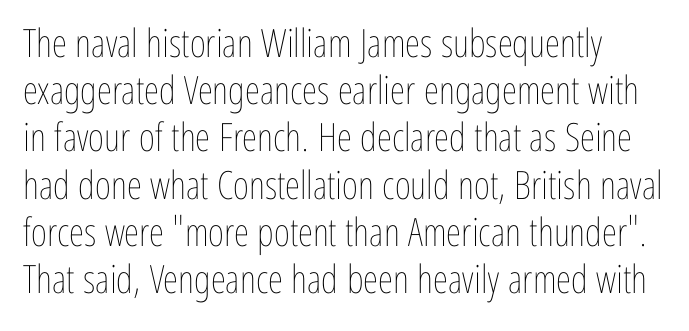
{"italic": "no", "bold": "no", "weight": "thin", "width": "condensed", "stroke_contrast": "low", "x_height": "medium", "monospaced": "no", "underline": "no", "line_spacing_ratio": 1.21, "letter_spacing": "normal", "letter_spacing_em": 0.0, "glyph_px": 39}
